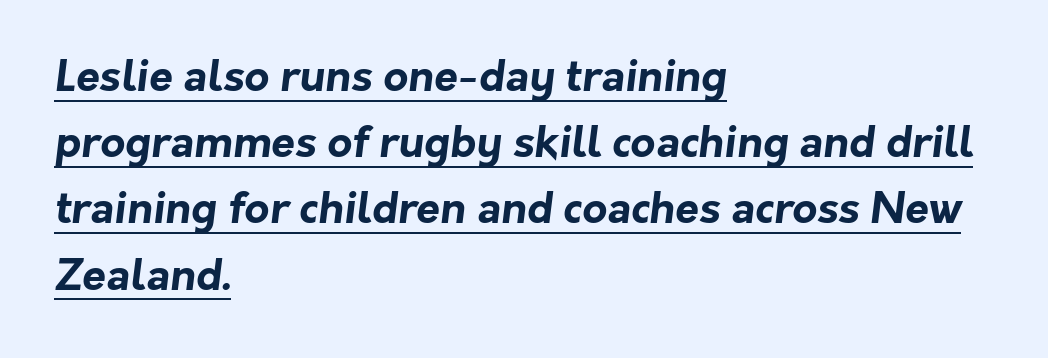
{"serif": "no", "bold": "yes", "weight": "bold", "width": "normal", "stroke_contrast": "low", "x_height": "medium", "monospaced": "no", "underline": "yes", "align": "left", "line_spacing": "normal", "line_spacing_ratio": 1.54, "letter_spacing": "normal", "letter_spacing_em": 0.0, "glyph_px": 43}
